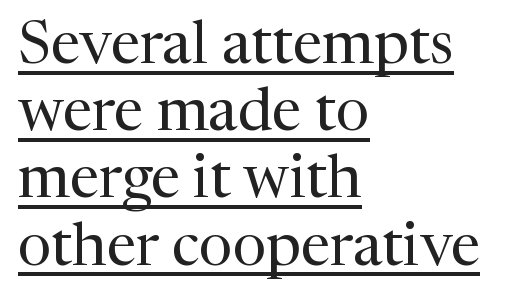
These characters rest on top of a visible drawn line. Nope, not italic — everything's standing straight. Character widths vary here, with narrow letters taking less room than wide ones. A typesetter would call this leading minimal, almost set solid. Tracking value appears to be zero — textbook default spacing.
